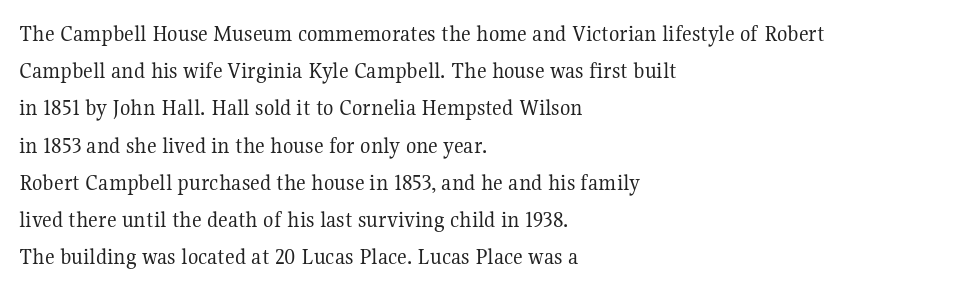
Q: Is the text bold? A: No.
Q: Is the text italic (slanted)? A: No, it is upright.
Q: Is the text underlined? A: No.
Q: How is the paragraph aligned? A: Left-aligned.
Q: Is the spacing between letters normal or unusually wide? A: Normal.
Q: Is the spacing between lines tight, normal or loose? A: Normal.
